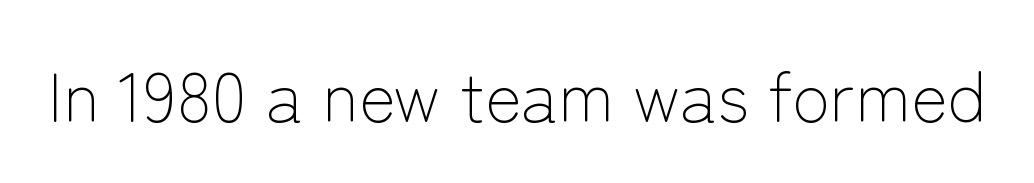
The image shows 69 px light sans-serif type, upright; set normal letter spacing, not underlined; low stroke contrast and a medium x-height.
